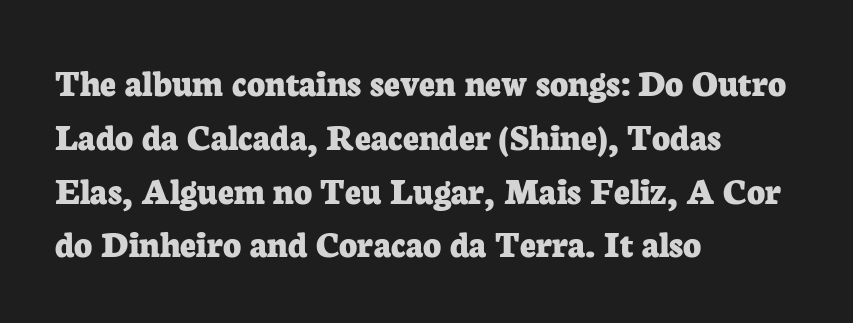
Q: Is the text bold? A: Yes.
Q: Is the text italic (slanted)? A: No, it is upright.
Q: Is the typeface a serif or a sans-serif typeface? A: Serif.
Q: Is the text underlined? A: No.
Q: How is the paragraph aligned? A: Left-aligned.
Q: Is the spacing between letters normal or unusually wide? A: Normal.
Q: Is the spacing between lines tight, normal or loose? A: Normal.
Q: Width (condensed, normal, or wide)? A: Normal.
Q: Stroke contrast? A: Low.
Q: x-height? A: Medium.
Q: Monospaced? A: No.
